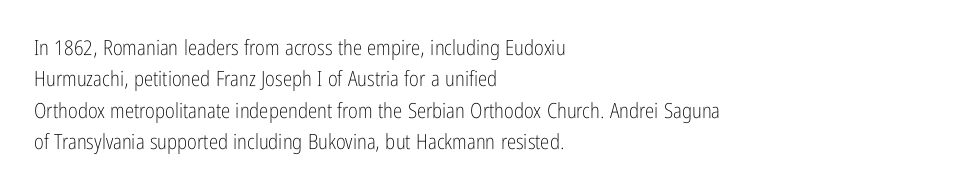
{"italic": "no", "bold": "no", "underline": "no", "align": "left", "line_spacing": "normal", "line_spacing_ratio": 1.5, "letter_spacing": "normal", "letter_spacing_em": 0.0, "glyph_px": 21}
